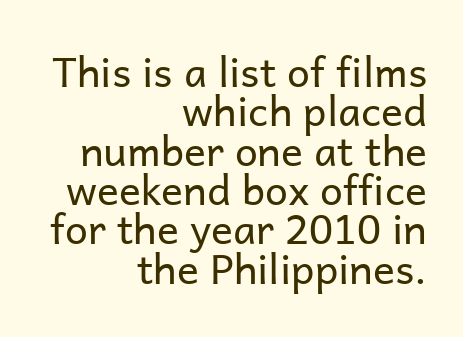
{"serif": "no", "italic": "no", "bold": "no", "weight": "regular", "width": "normal", "stroke_contrast": "low", "x_height": "medium", "monospaced": "no", "underline": "no", "align": "right", "line_spacing": "tight", "line_spacing_ratio": 0.96, "letter_spacing": "normal", "letter_spacing_em": 0.0, "glyph_px": 41}
